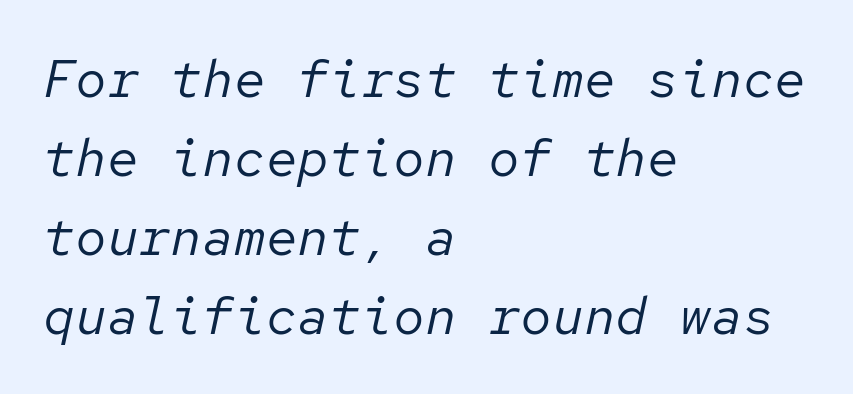
Plain, unruled lines of type. Vertically, the passage feels balanced, rows spaced as you'd expect. In terms of posture, this sample is oblique. No letter is thick-stroked: the sample isn't bold.
